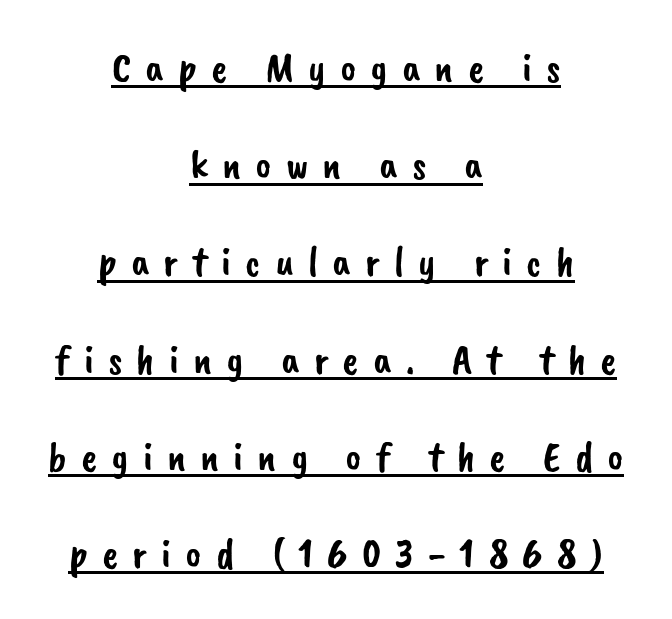
The image shows 43 px sans-serif type; set centered, loose line spacing (2.26x), unusually wide letter spacing (+0.33 em), underlined; low stroke contrast and a small x-height.
